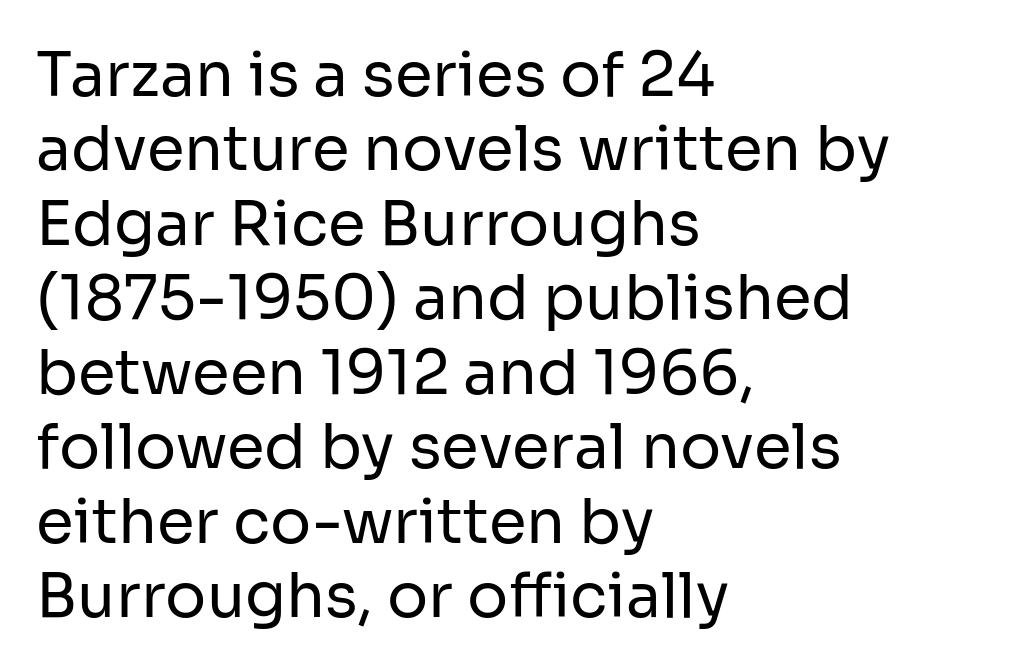
The image shows 61 px regular-weight sans-serif type, upright; set left-aligned, line spacing 1.22x, normal letter spacing, not underlined; low stroke contrast and a medium x-height.
